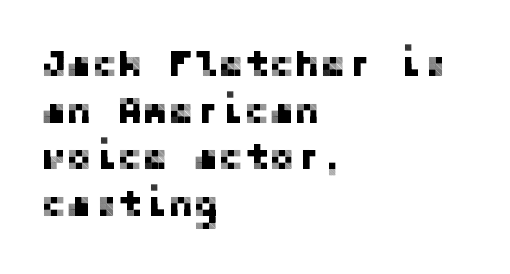
Q: Is the text italic (slanted)? A: No, it is upright.
Q: Is the typeface a serif or a sans-serif typeface? A: Sans-serif.
Q: Is the text underlined? A: No.
Q: How is the paragraph aligned? A: Left-aligned.
Q: Is the spacing between letters normal or unusually wide? A: Normal.
Q: Width (condensed, normal, or wide)? A: Normal.
Q: Stroke contrast? A: Low.
Q: x-height? A: Medium.
